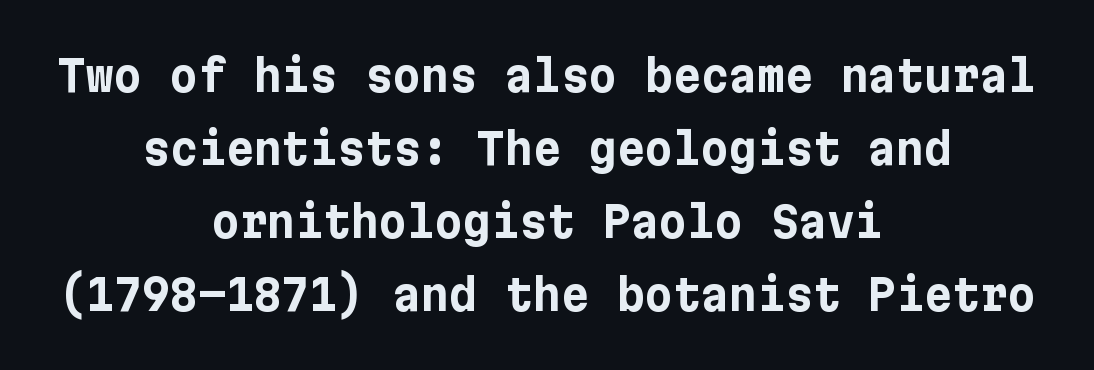
Nope, not italic — everything's standing straight. Strokes here are thick enough to call this a true bold. Vertically, the passage feels balanced, rows spaced as you'd expect. The text was rendered using a sans face with plain stroke endings. A student would call this center alignment; a typographer would say set centered. The foot of each line stays bare and open.
